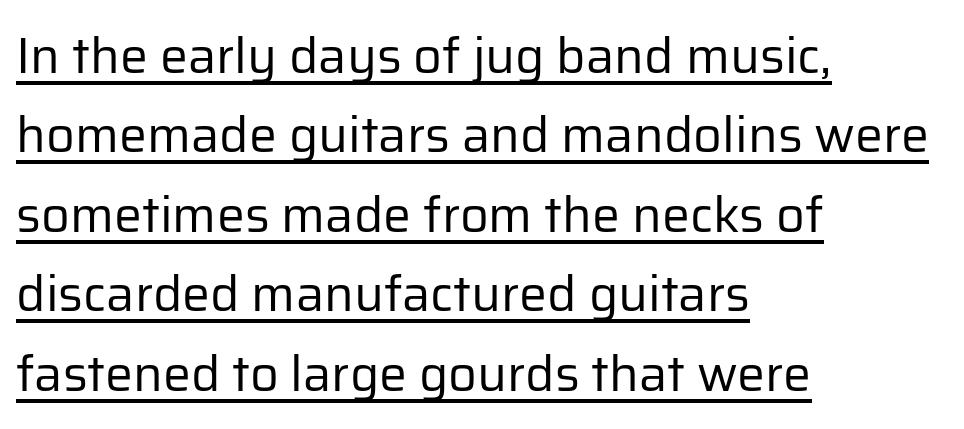
A light-to-regular cut is what we see here. This sample has the flowing, uneven cadence of proportional lettering. The vertical gap from one line to the next is medium. The paragraph has a hard left edge and a soft right edge. You could call the tracking neutral — neither tight nor loose. No feet cap the strokes, marking this as sans-serif type.
